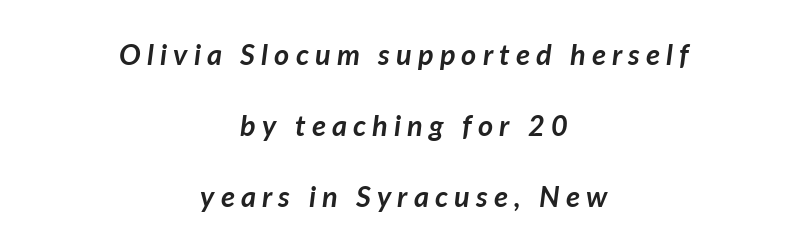
{"italic": "yes", "lean": "right", "slant_degrees": 7, "bold": "yes", "weight": "semibold", "width": "normal", "stroke_contrast": "low", "x_height": "medium", "monospaced": "no", "underline": "no", "align": "center", "line_spacing": "loose", "line_spacing_ratio": 2.45, "letter_spacing": "wide", "letter_spacing_em": 0.21, "glyph_px": 29}
